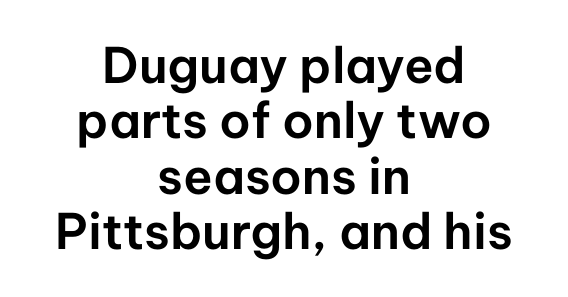
{"serif": "no", "italic": "no", "width": "normal", "stroke_contrast": "low", "x_height": "medium", "monospaced": "no", "underline": "no", "align": "center", "line_spacing": "tight", "line_spacing_ratio": 1.13, "letter_spacing": "normal", "letter_spacing_em": 0.0, "glyph_px": 49}
